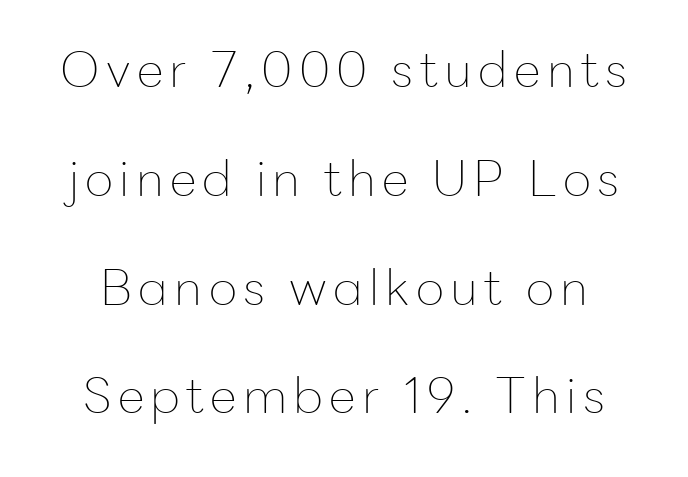
Honestly, there is no underline to notice here at all. Nope, not italic — everything's standing straight. Line spacing here is loose. You could not count columns in this text — the font is proportionally spaced. This sample uses a sans-serif face.
